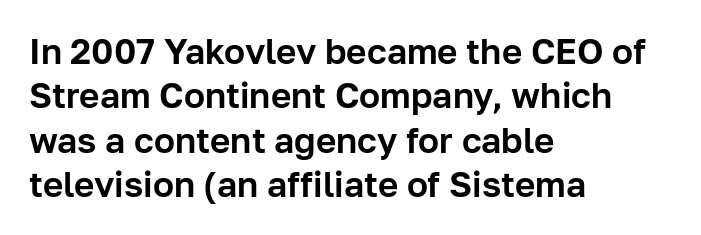
The glyphs in this specimen are sans serif. You can tell it's not italic because the verticals are truly vertical. Proportional: the letters do not fall into vertical columns. Compared with typical paragraphs, the rows here are spaced about the same.
